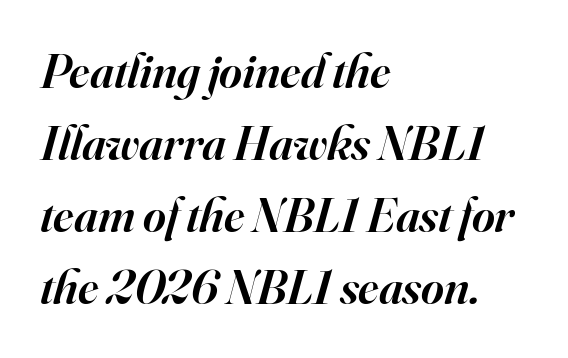
The image shows 49 px semibold serif type, italic (leaning right); set left-aligned, normal line spacing (1.47x), normal letter spacing, not underlined; high stroke contrast and a small x-height.
